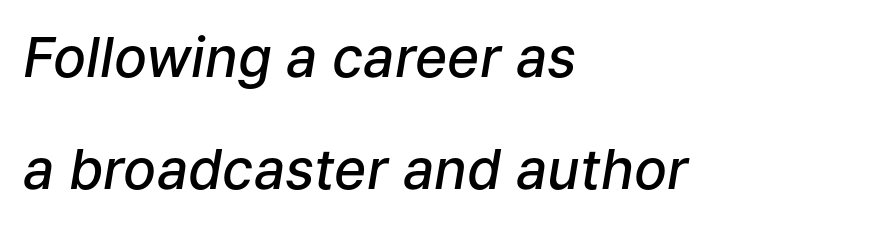
Here the designer chose a conventional face with non-uniform glyph widths. Left-aligned paragraph, ragged on the right. Summary of weight: moderately heavy, a semibold. Glyph-to-glyph distance matches everyday printed text. Interline gaps are noticeably wide in this sample. When letters slant like this, we call the style italic.
